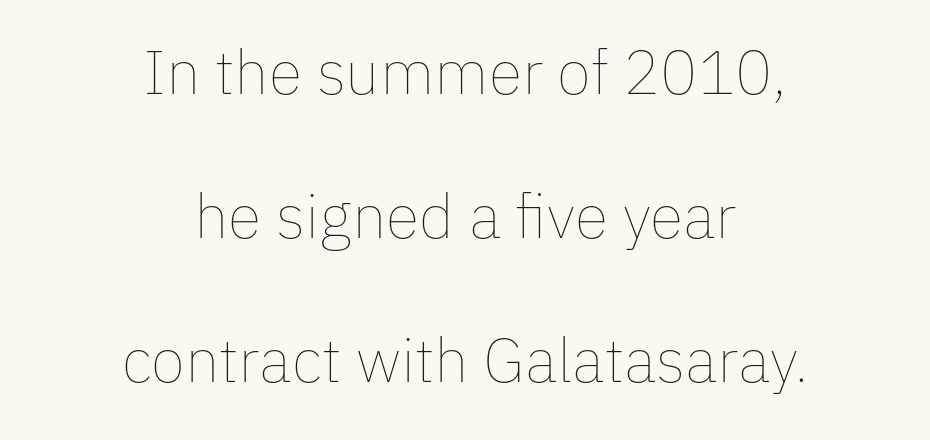
{"italic": "no", "bold": "no", "weight": "thin", "width": "normal", "stroke_contrast": "low", "x_height": "medium", "monospaced": "no", "underline": "no", "align": "center", "line_spacing": "loose", "line_spacing_ratio": 2.32, "letter_spacing": "normal", "letter_spacing_em": 0.0, "glyph_px": 62}
